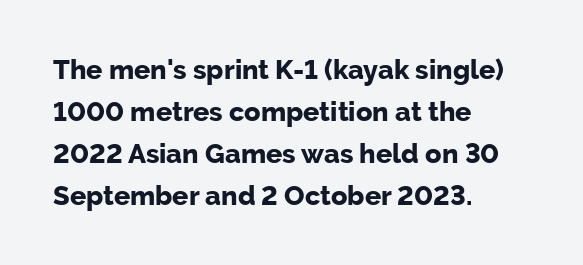
The image shows 27 px bold type, upright; set left-aligned, normal line spacing (1.55x), normal letter spacing, not underlined.
